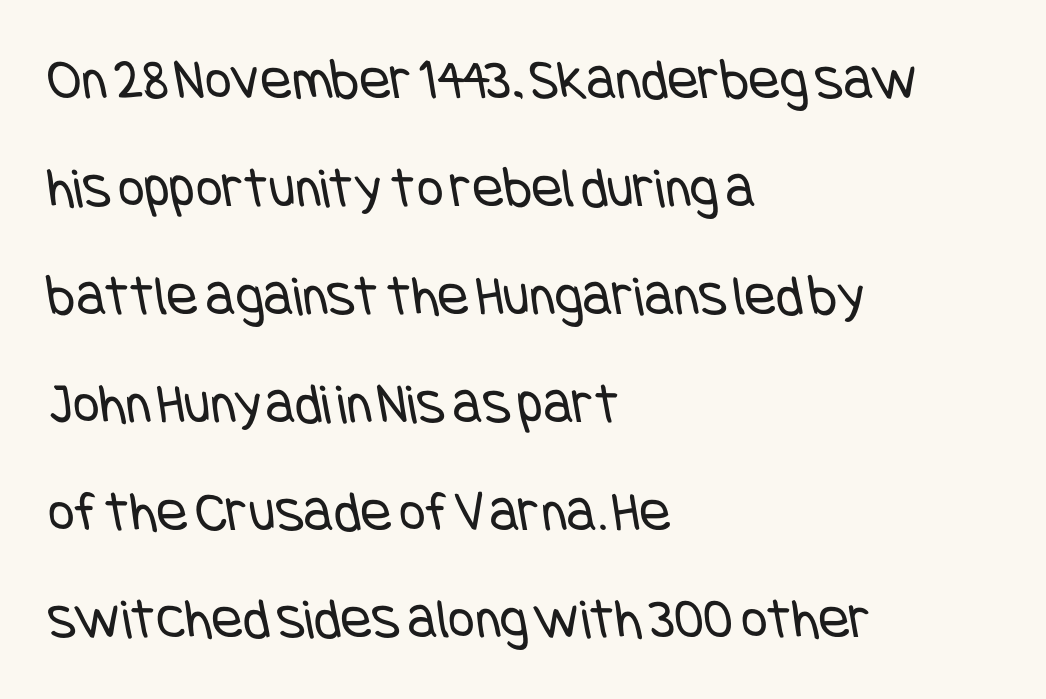
The image shows 58 px regular-weight, condensed sans-serif type; set left-aligned, line spacing 1.86x, normal letter spacing, not underlined; low stroke contrast and a large x-height.
